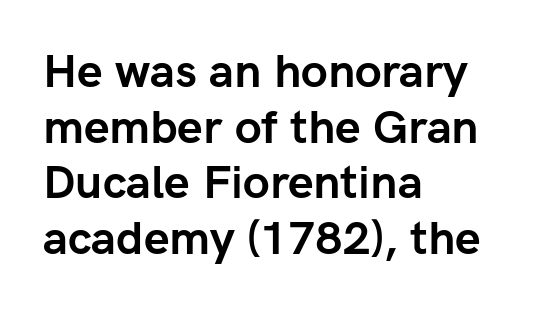
Q: Is the text bold? A: Yes.
Q: Is the text italic (slanted)? A: No, it is upright.
Q: Is the typeface a serif or a sans-serif typeface? A: Sans-serif.
Q: Is the text underlined? A: No.
Q: How is the paragraph aligned? A: Left-aligned.
Q: Is the spacing between letters normal or unusually wide? A: Normal.
Q: Width (condensed, normal, or wide)? A: Normal.
Q: Stroke contrast? A: Low.
Q: x-height? A: Medium.
Q: Monospaced? A: No.
